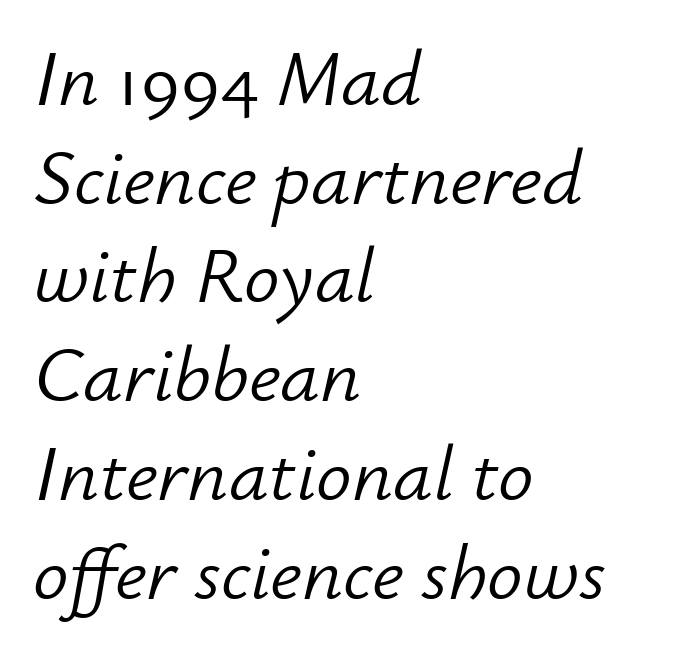
Q: Is the text bold? A: No.
Q: Is the text italic (slanted)? A: Yes, it leans right by about 12 degrees.
Q: Is the text underlined? A: No.
Q: How is the paragraph aligned? A: Left-aligned.
Q: Is the spacing between letters normal or unusually wide? A: Normal.
Q: Is the spacing between lines tight, normal or loose? A: Normal.
Q: Width (condensed, normal, or wide)? A: Normal.
Q: Stroke contrast? A: Low.
Q: x-height? A: Small.
Q: Monospaced? A: No.
